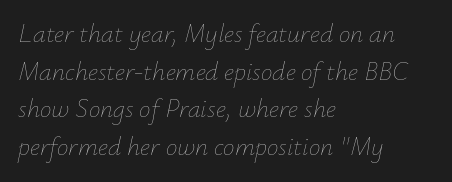
Q: Is the text bold? A: No.
Q: Is the text italic (slanted)? A: Yes, it leans right by about 12 degrees.
Q: Is the text underlined? A: No.
Q: How is the paragraph aligned? A: Left-aligned.
Q: Is the spacing between letters normal or unusually wide? A: Normal.
Q: Is the spacing between lines tight, normal or loose? A: Normal.
